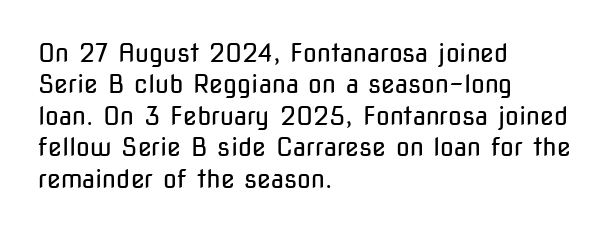
The image shows 25 px text type, upright; set left-aligned, normal line spacing (1.26x), normal letter spacing, not underlined.
